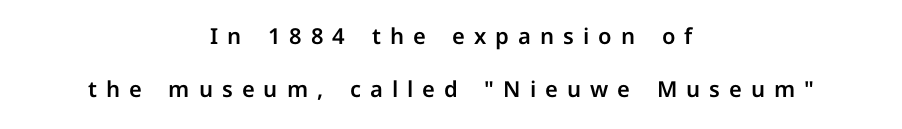
The image shows 22 px text type, upright; set centered, loose line spacing (2.4x), unusually wide letter spacing (+0.41 em), not underlined.
